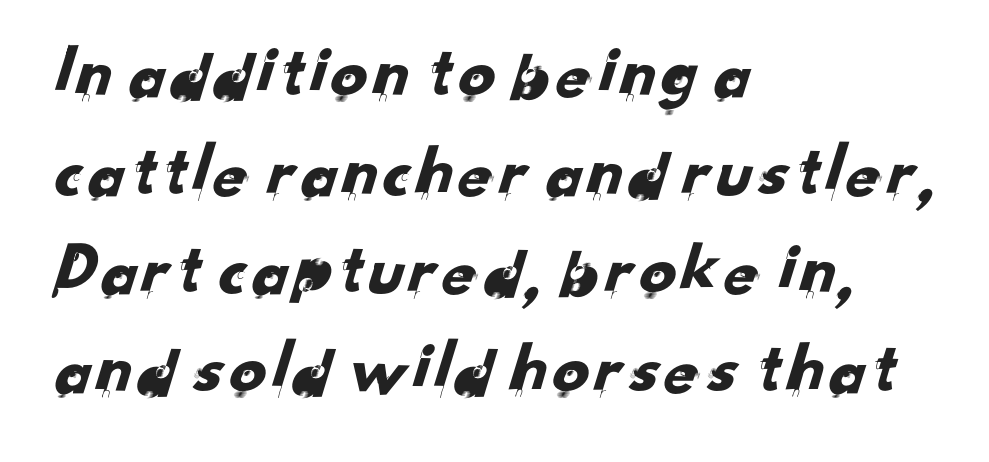
Q: Is the typeface a serif or a sans-serif typeface? A: Sans-serif.
Q: Is the text underlined? A: No.
Q: How is the paragraph aligned? A: Left-aligned.
Q: Is the spacing between letters normal or unusually wide? A: Normal.
Q: Is the spacing between lines tight, normal or loose? A: Normal.
Q: Width (condensed, normal, or wide)? A: Normal.
Q: Stroke contrast? A: Low.
Q: x-height? A: Small.
Q: Monospaced? A: No.
